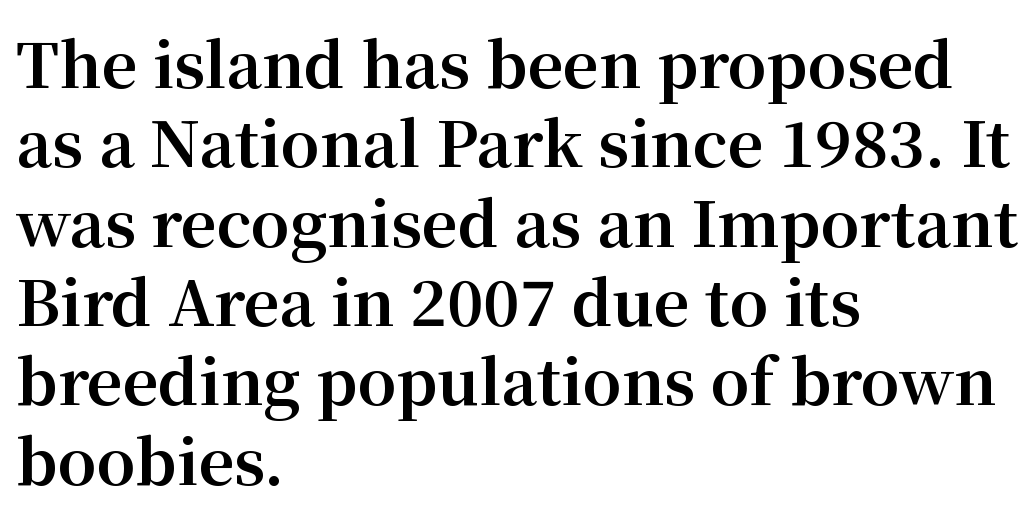
{"serif": "yes", "italic": "no", "bold": "yes", "weight": "bold", "width": "normal", "stroke_contrast": "medium", "x_height": "medium", "monospaced": "no", "underline": "no", "align": "left", "line_spacing": "normal", "line_spacing_ratio": 1.28, "letter_spacing": "normal", "letter_spacing_em": 0.0, "glyph_px": 62}
